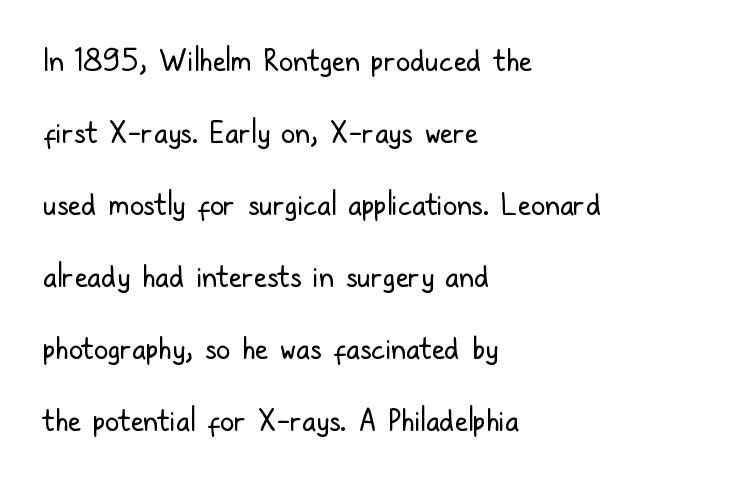
{"serif": "no", "italic": "no", "bold": "no", "weight": "regular", "width": "condensed", "stroke_contrast": "low", "x_height": "medium", "monospaced": "no", "underline": "no", "align": "left", "line_spacing": "loose", "line_spacing_ratio": 2.48, "letter_spacing": "normal", "letter_spacing_em": 0.0, "glyph_px": 29}
